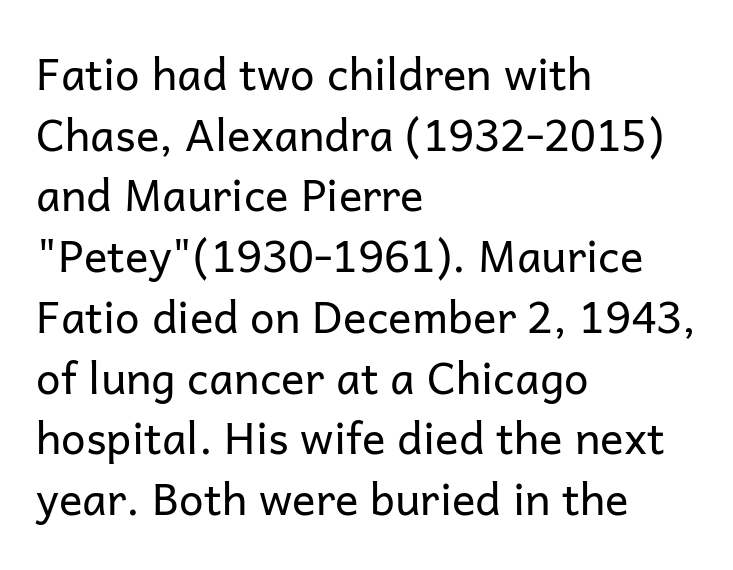
{"serif": "no", "italic": "no", "bold": "no", "weight": "regular", "width": "normal", "stroke_contrast": "low", "x_height": "medium", "monospaced": "no", "underline": "no", "align": "left", "line_spacing": "normal", "line_spacing_ratio": 1.38, "letter_spacing": "normal", "letter_spacing_em": 0.0, "glyph_px": 44}
